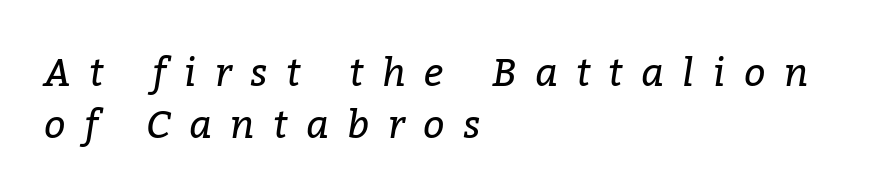
The image shows 38 px regular-weight serif type, italic (leaning right); set left-aligned, normal line spacing (1.36x), unusually wide letter spacing (+0.49 em), not underlined; low stroke contrast and a medium x-height.
